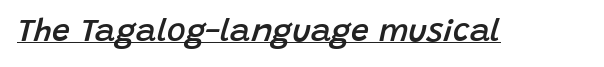
{"italic": "yes", "lean": "right", "slant_degrees": 15, "bold": "semi", "weight": "semibold", "width": "normal", "stroke_contrast": "low", "x_height": "large", "monospaced": "no", "underline": "yes", "letter_spacing": "normal", "letter_spacing_em": 0.0, "glyph_px": 32}
